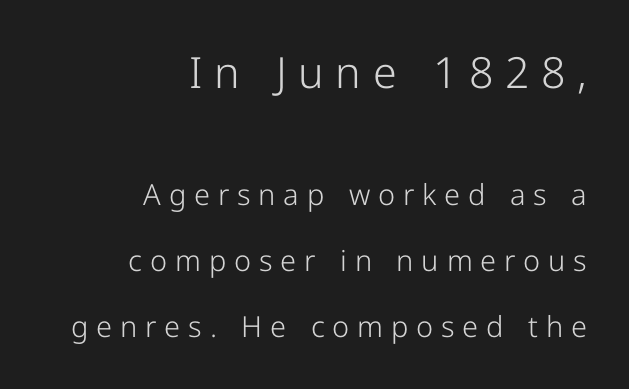
The passage shown is typed in a proportional face where columns would drift. Between these two stacked blocks, the higher one wins on size. Check the space under the baseline: it is left empty. Vertically, the passage feels expansive, rows floating well apart.
